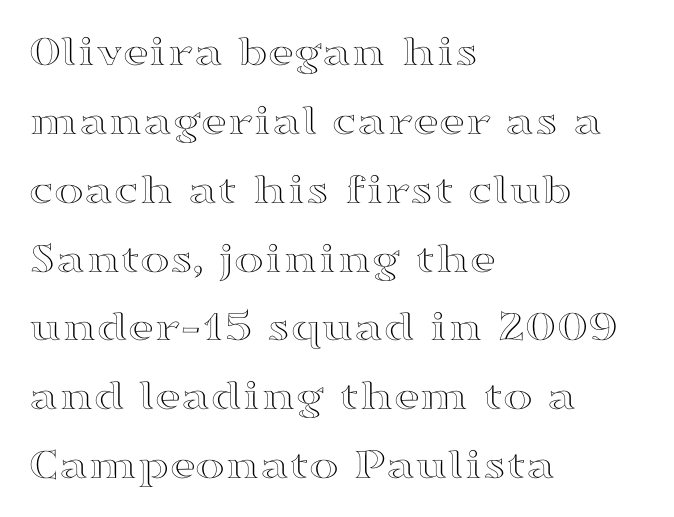
The image shows 45 px wide type, upright; set left-aligned, normal line spacing (1.53x), normal letter spacing, not underlined; a medium x-height.
